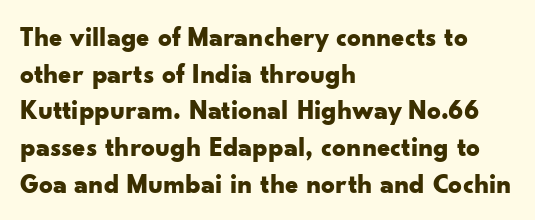
The image shows 27 px bold type, upright; set left-aligned, normal line spacing (1.36x), normal letter spacing, not underlined.
